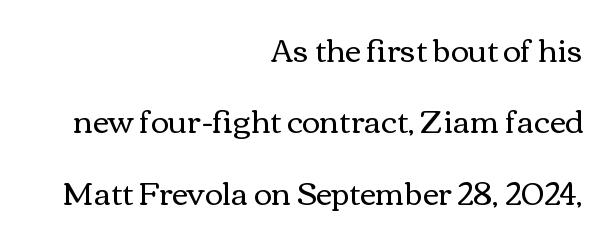
Q: Is the text bold? A: No.
Q: Is the text italic (slanted)? A: No, it is upright.
Q: Is the text underlined? A: No.
Q: How is the paragraph aligned? A: Right-aligned.
Q: Is the spacing between letters normal or unusually wide? A: Normal.
Q: Is the spacing between lines tight, normal or loose? A: Loose.
Q: Width (condensed, normal, or wide)? A: Wide.
Q: x-height? A: Medium.
Q: Monospaced? A: No.
